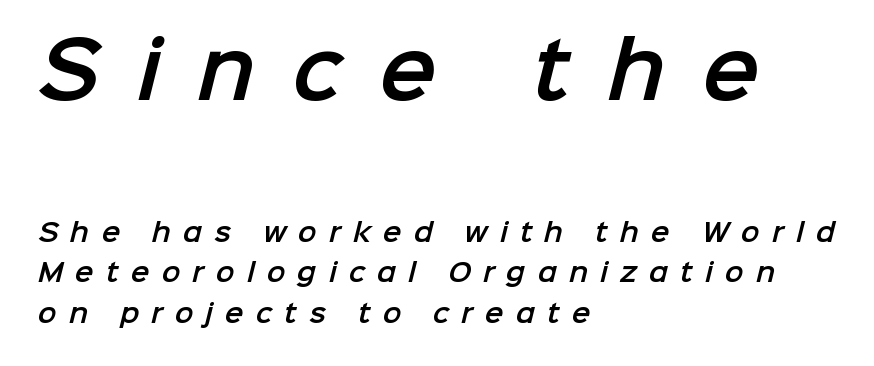
Where is the straight margin? On the left. The line texture is sparse and dotted thanks to wide tracking. Plain, unruled lines of type. Varying glyph widths throughout — classic text-font behaviour. What kind of face is this? One without serifs — a sans.
